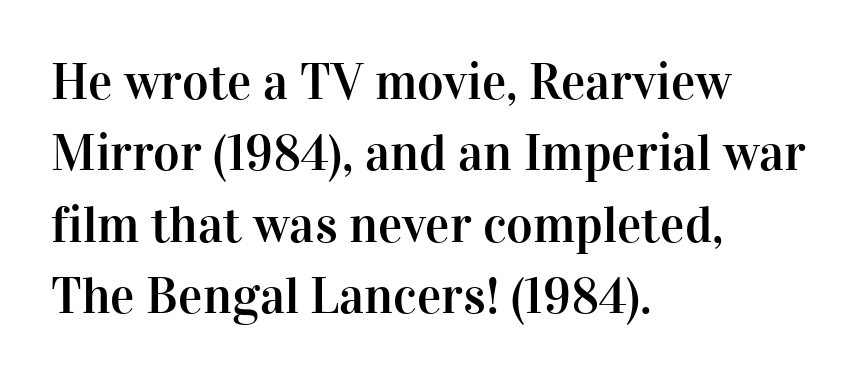
{"serif": "yes", "italic": "no", "width": "normal", "stroke_contrast": "high", "x_height": "medium", "monospaced": "no", "underline": "no", "align": "left", "line_spacing": "normal", "line_spacing_ratio": 1.4, "letter_spacing": "normal", "letter_spacing_em": 0.0, "glyph_px": 51}
